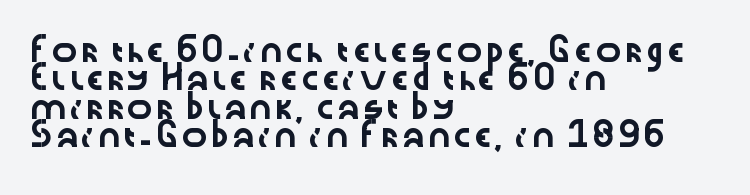
{"italic": "no", "underline": "no", "align": "left", "line_spacing": "normal", "line_spacing_ratio": 1.29, "letter_spacing": "normal", "letter_spacing_em": 0.0, "glyph_px": 22}
